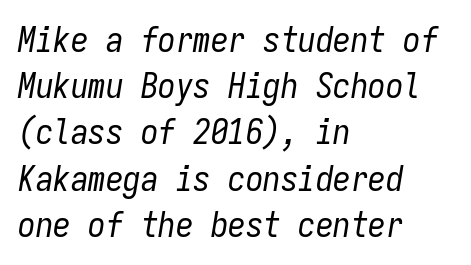
The rendering keeps characters at their native spacing. Each letter, wide or thin by design, is forced into the same width here. Quick note: italic. The line-height multiplier appears to be the usual default. No letter is thick-stroked: the sample isn't bold. Honestly, there is no underline to notice here at all.
